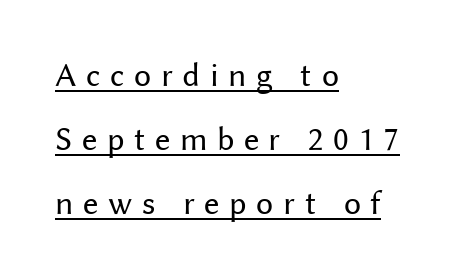
The image shows 34 px regular-weight sans-serif type, upright; set left-aligned, line spacing 1.88x, unusually wide letter spacing (+0.28 em), underlined; medium stroke contrast and a medium x-height.
